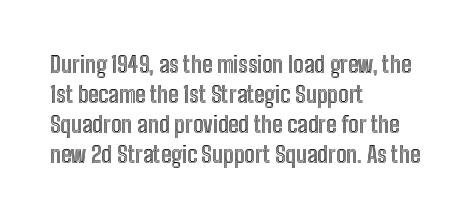
Q: Is the text italic (slanted)? A: No, it is upright.
Q: Is the text underlined? A: No.
Q: How is the paragraph aligned? A: Left-aligned.
Q: Is the spacing between letters normal or unusually wide? A: Normal.
Q: Is the spacing between lines tight, normal or loose? A: Normal.
